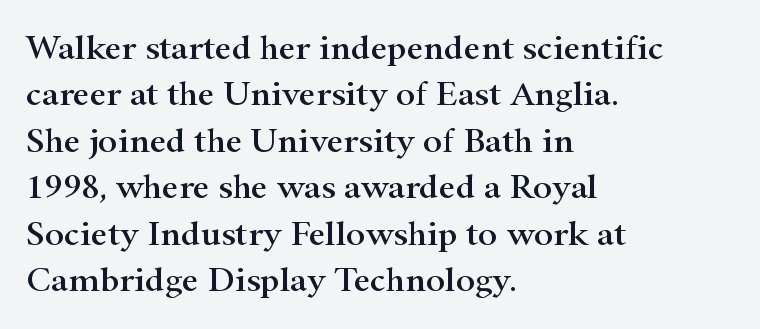
{"serif": "yes", "italic": "no", "width": "wide", "stroke_contrast": "high", "x_height": "small", "monospaced": "no", "underline": "no", "align": "left", "line_spacing": "normal", "line_spacing_ratio": 1.29, "letter_spacing": "normal", "letter_spacing_em": 0.0, "glyph_px": 36}
